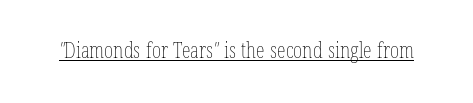
{"bold": "no", "underline": "yes", "letter_spacing": "normal", "letter_spacing_em": 0.0, "glyph_px": 22}
